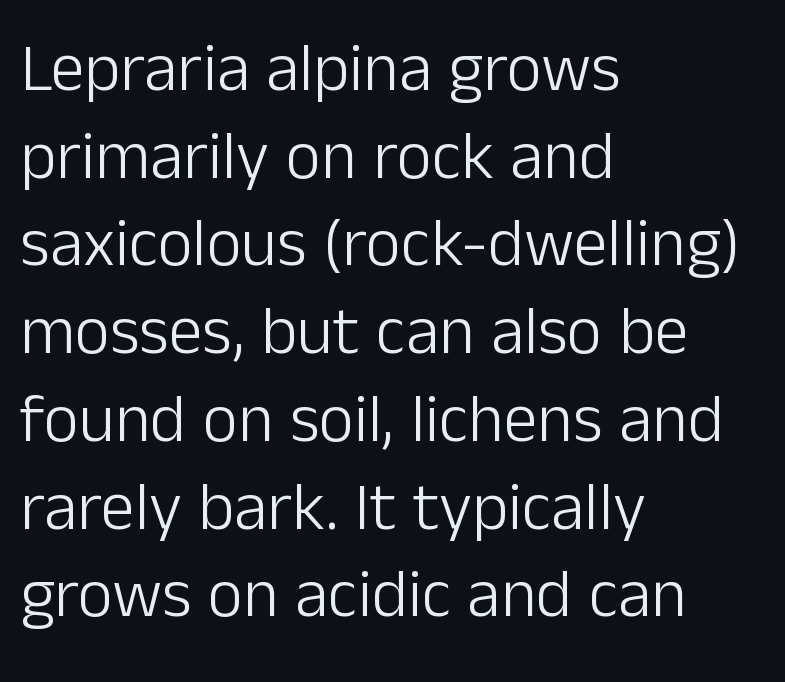
{"serif": "no", "italic": "no", "bold": "no", "weight": "light", "width": "normal", "stroke_contrast": "low", "x_height": "medium", "monospaced": "no", "underline": "no", "align": "left", "line_spacing": "normal", "line_spacing_ratio": 1.29, "letter_spacing": "normal", "letter_spacing_em": 0.0, "glyph_px": 68}
